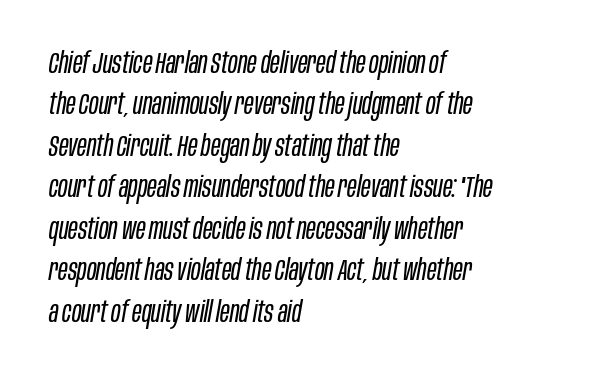
{"italic": "yes", "lean": "right", "slant_degrees": 10, "bold": "no", "weight": "regular", "width": "condensed", "stroke_contrast": "low", "x_height": "large", "monospaced": "no", "underline": "no", "align": "left", "line_spacing": "normal", "line_spacing_ratio": 1.43, "letter_spacing": "normal", "letter_spacing_em": 0.0, "glyph_px": 29}
